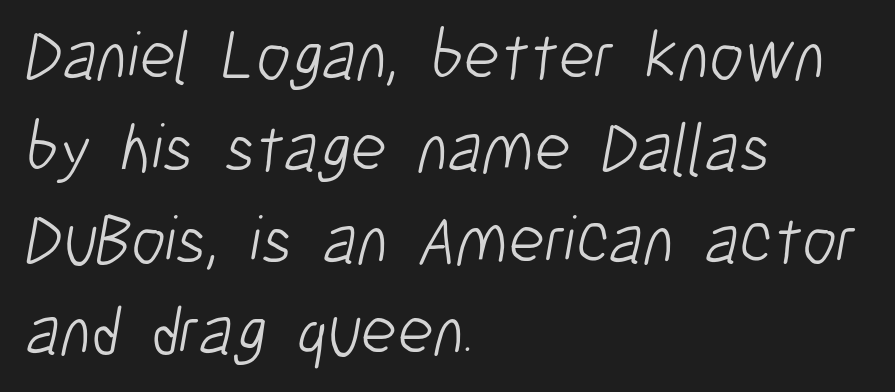
Each stroke keeps to a modest, everyday thickness or less. All the whitespace from short lines collects on the right. The string is rendered with underlining switched off. Varying glyph widths throughout — classic text-font behaviour. The rows are spaced the way most documents space them.
